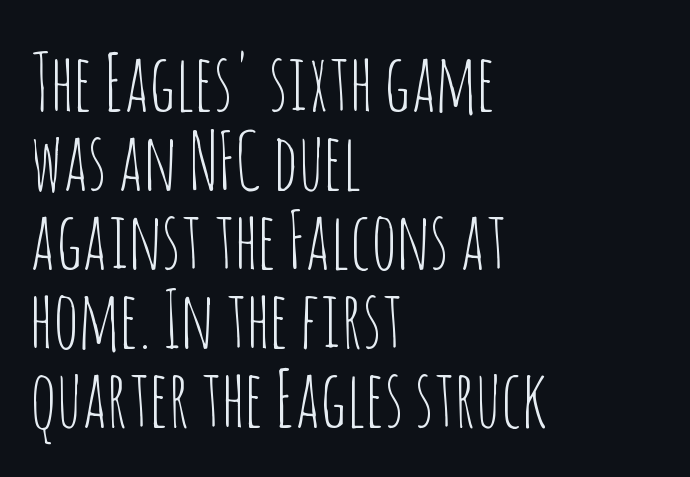
Characters remain perfectly vertical along every line. Students, note that the glyphs here touch the page at normal intervals. Short and long lines alike share a common starting point at left. Do the characters align in a grid? No, the font is proportional.
